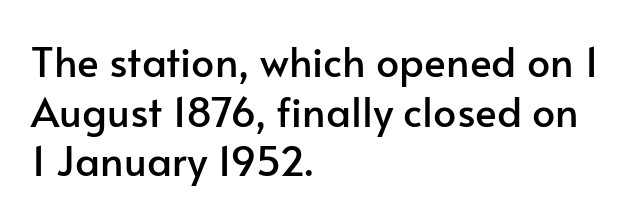
Q: Is the text italic (slanted)? A: No, it is upright.
Q: Is the typeface a serif or a sans-serif typeface? A: Sans-serif.
Q: Is the text underlined? A: No.
Q: How is the paragraph aligned? A: Left-aligned.
Q: Is the spacing between letters normal or unusually wide? A: Normal.
Q: Width (condensed, normal, or wide)? A: Normal.
Q: Stroke contrast? A: Low.
Q: x-height? A: Small.
Q: Monospaced? A: No.
